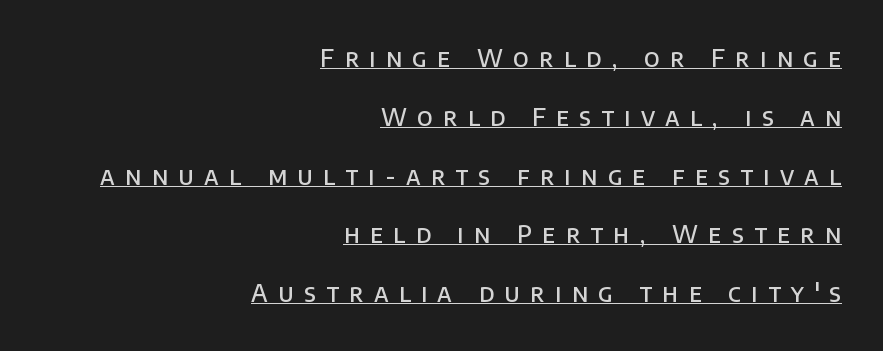
The image shows 24 px text type, upright; set right-aligned, loose line spacing (2.45x), unusually wide letter spacing (+0.43 em), underlined.
